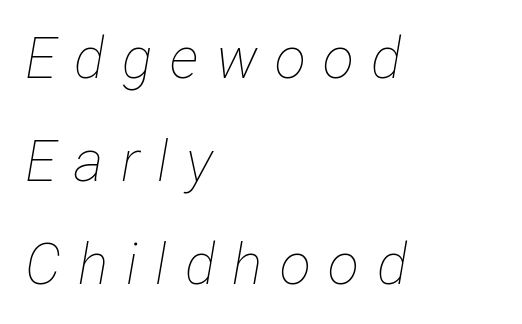
Q: Is the text bold? A: No.
Q: Is the text italic (slanted)? A: Yes, it leans right by about 12 degrees.
Q: Is the text underlined? A: No.
Q: How is the paragraph aligned? A: Left-aligned.
Q: Is the spacing between letters normal or unusually wide? A: Unusually wide.
Q: Width (condensed, normal, or wide)? A: Condensed.
Q: Stroke contrast? A: Low.
Q: x-height? A: Medium.
Q: Monospaced? A: No.
